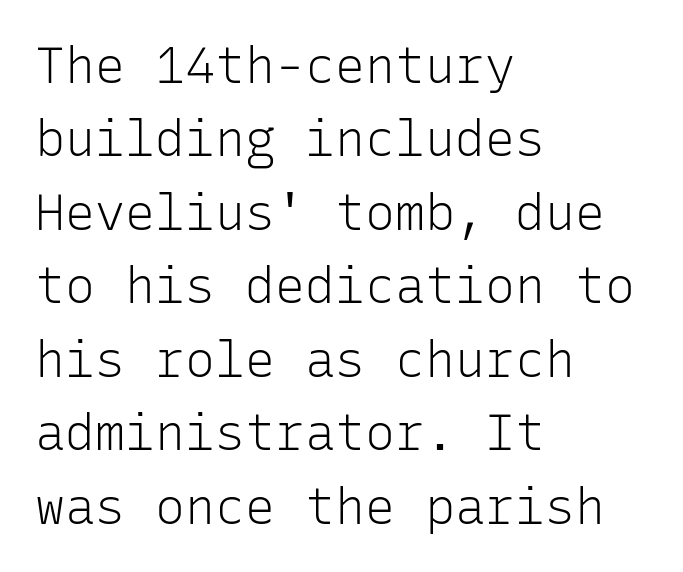
The image shows 50 px light sans-serif type, upright, monospaced; set left-aligned, normal line spacing (1.47x), normal letter spacing, not underlined; low stroke contrast and a medium x-height.
